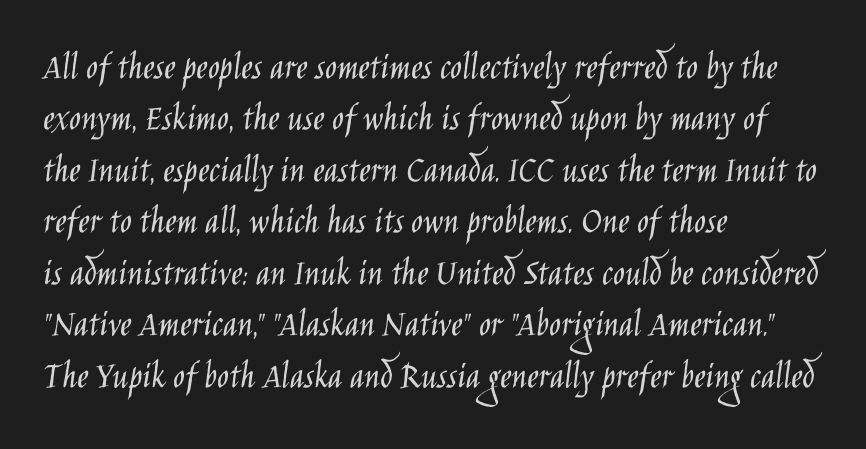
Unlike a traditional serif, this face leaves its strokes unadorned. The face used here is proportionally spaced, like ordinary book or web type. Descender tails drop into unmarked territory.
